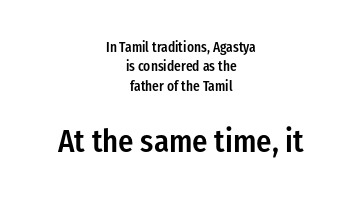
These lines are rendered in a variable-pitch font. Designer's note — italics off, roman on. Summary of weight: moderately heavy, a semibold. The words here are not underlined. Visually, the bottom section dominates because its glyphs are scaled up. This block has exactly the height ordinary leading produces.
